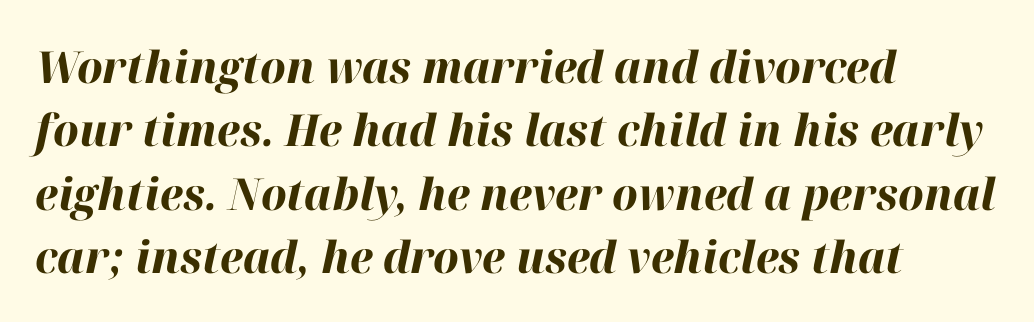
Q: Is the text bold? A: Yes.
Q: Is the text italic (slanted)? A: Yes, it leans right by about 12 degrees.
Q: Is the text underlined? A: No.
Q: How is the paragraph aligned? A: Left-aligned.
Q: Is the spacing between letters normal or unusually wide? A: Normal.
Q: Is the spacing between lines tight, normal or loose? A: Normal.
Q: Width (condensed, normal, or wide)? A: Normal.
Q: Stroke contrast? A: High.
Q: x-height? A: Medium.
Q: Monospaced? A: No.
